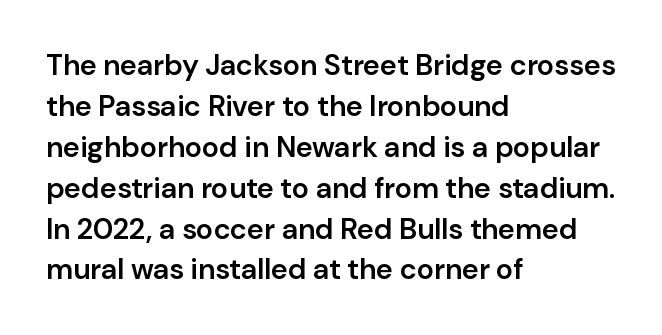
The image shows 29 px semibold sans-serif type, upright; set left-aligned, normal line spacing (1.41x), normal letter spacing, not underlined; low stroke contrast and a medium x-height.
